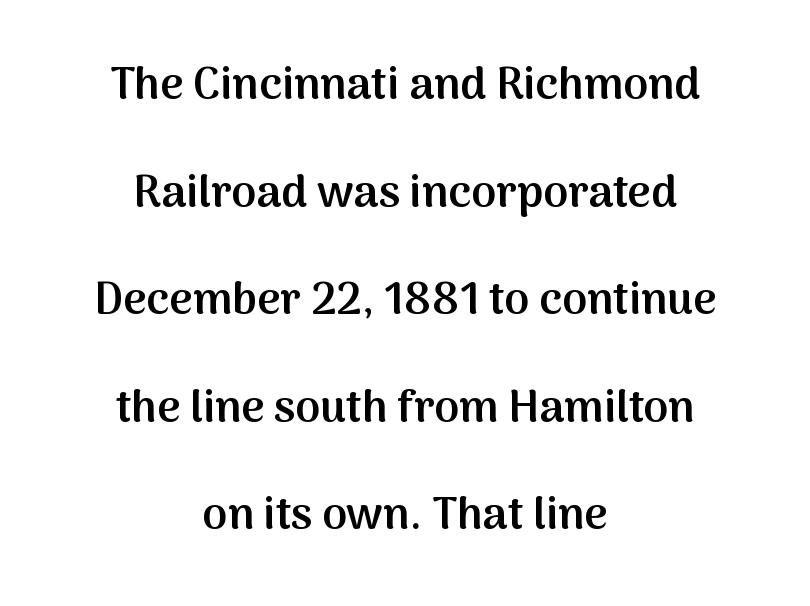
{"serif": "no", "italic": "no", "bold": "semi", "weight": "semibold", "width": "normal", "stroke_contrast": "medium", "x_height": "medium", "monospaced": "no", "underline": "no", "align": "center", "line_spacing": "loose", "line_spacing_ratio": 2.39, "letter_spacing": "normal", "letter_spacing_em": 0.0, "glyph_px": 45}
